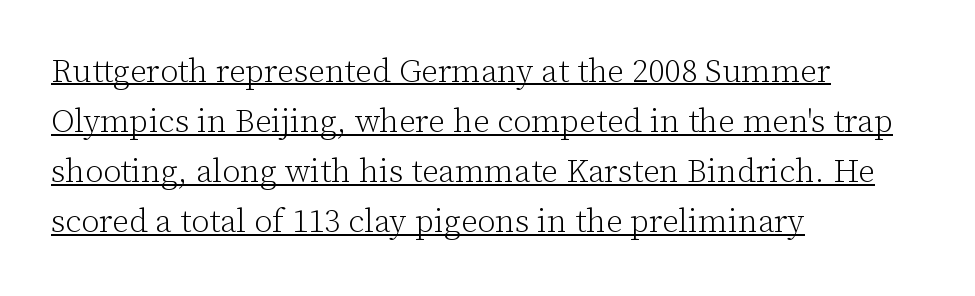
The image shows 33 px light serif type, upright; set left-aligned, normal line spacing (1.52x), normal letter spacing, underlined; low stroke contrast and a medium x-height.
